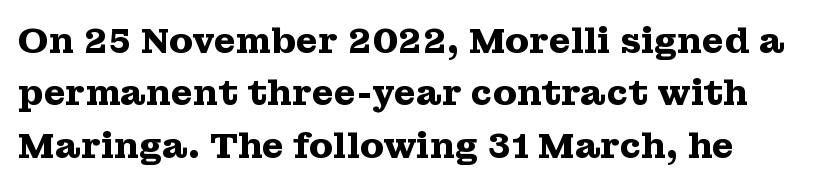
Rule under the text: the space is simply empty. Leading: standard. Which margin do the lines hug? The left one — the right edge is uneven. Think of a printed novel: that variable character pitch is what you see here.
